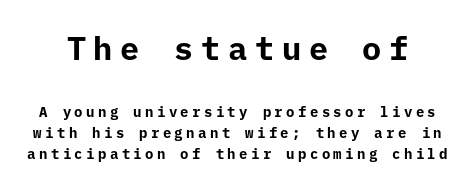
The image shows 32 px bold sans-serif type, upright, monospaced; set normal line spacing (1.53x), unusually wide letter spacing (+0.24 em), not underlined; the first (top) block is 2.29x larger; low stroke contrast and a medium x-height.
